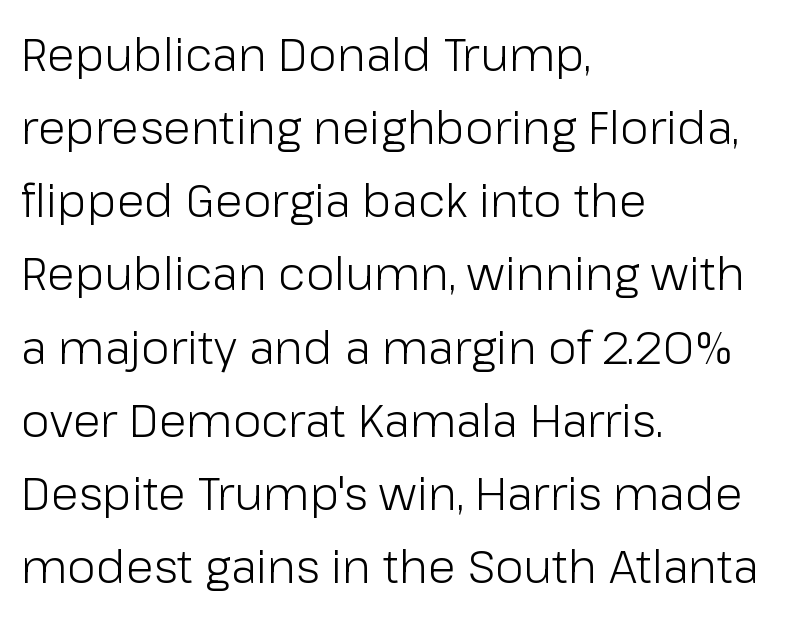
The image shows 46 px light sans-serif type, upright; set left-aligned, normal line spacing (1.59x), normal letter spacing, not underlined; low stroke contrast and a medium x-height.
